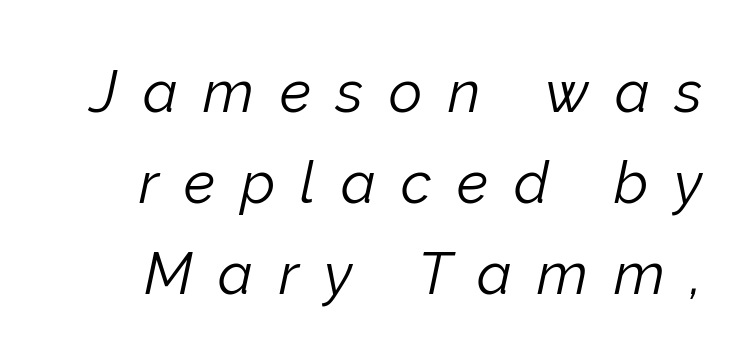
The image shows 58 px light type, italic (leaning right); set normal line spacing (1.57x), unusually wide letter spacing (+0.44 em), not underlined; low stroke contrast and a medium x-height.
